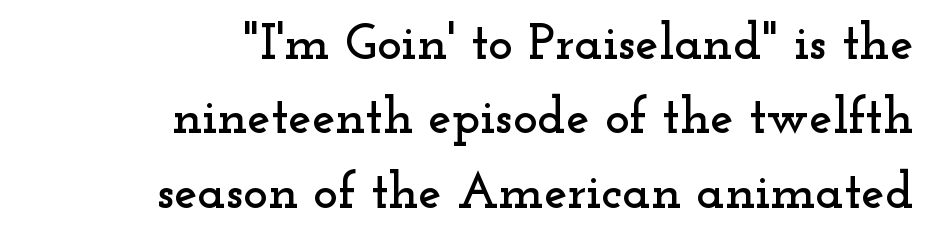
Unmarked baselines from the first word to the last. The letters advance in unequal steps, a hallmark of proportional type. The letters stand upright; this is a roman face. The designer went with a serif here, giving each stem small feet. A flush-right, rag-left setting is used for this passage.
